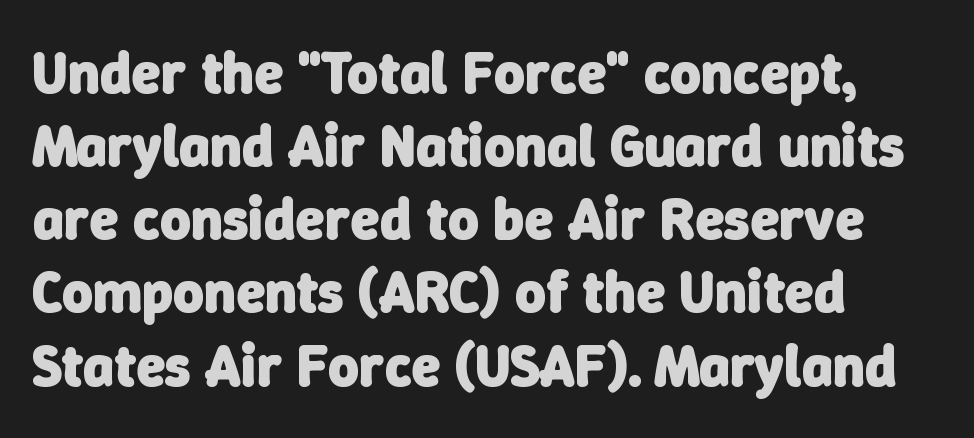
{"serif": "no", "bold": "yes", "weight": "heavy", "width": "normal", "stroke_contrast": "low", "x_height": "medium", "monospaced": "no", "underline": "no", "align": "left", "line_spacing_ratio": 1.24, "letter_spacing": "normal", "letter_spacing_em": 0.0, "glyph_px": 59}
